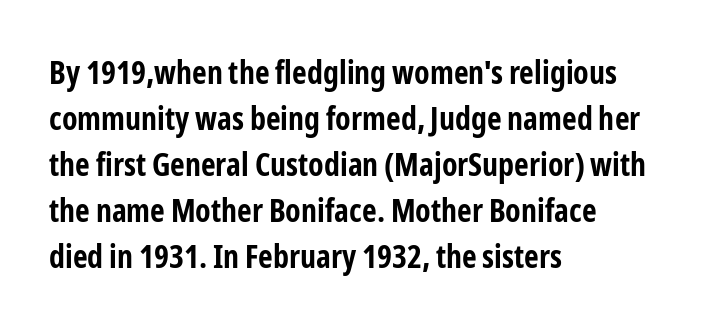
{"serif": "no", "italic": "no", "bold": "yes", "weight": "bold", "width": "condensed", "stroke_contrast": "low", "x_height": "medium", "monospaced": "no", "underline": "no", "align": "left", "line_spacing": "normal", "line_spacing_ratio": 1.44, "letter_spacing": "normal", "letter_spacing_em": 0.0, "glyph_px": 32}
